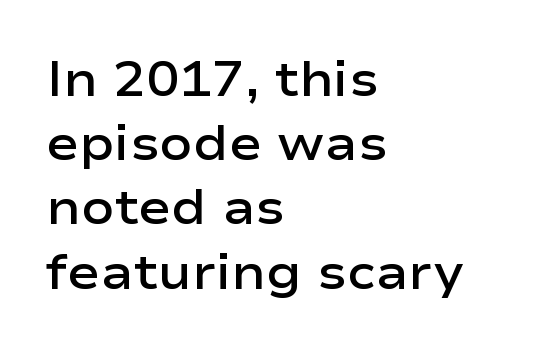
Underlining? Definitely not there. The passage shown has conventional tracking throughout. This sample uses an upright cut, with every glyph sitting square on the baseline. Each new line begins a customary step beneath the previous one. Note the varied advance widths — an 'i' is clearly narrower than an 'm'. Every letter is mildly thick-stroked: semibold rather than bold.
